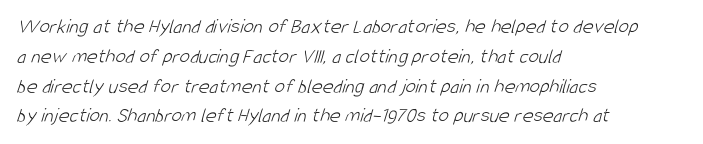
{"bold": "no", "underline": "no", "align": "left", "line_spacing": "normal", "line_spacing_ratio": 1.42, "letter_spacing": "normal", "letter_spacing_em": 0.0, "glyph_px": 21}
